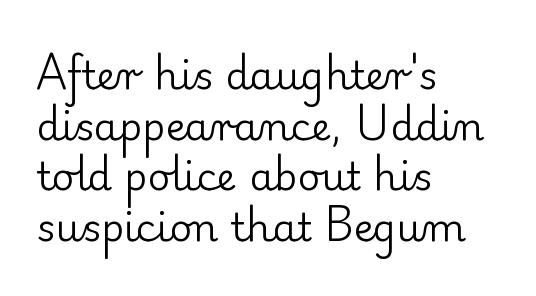
This is serif lettering, the kind often seen in printed books. In terms of posture, this sample is upright. Line beginnings align vertically; line endings do not. Descender tails drop into unmarked territory. Leading matches the norm, producing a regular column.
